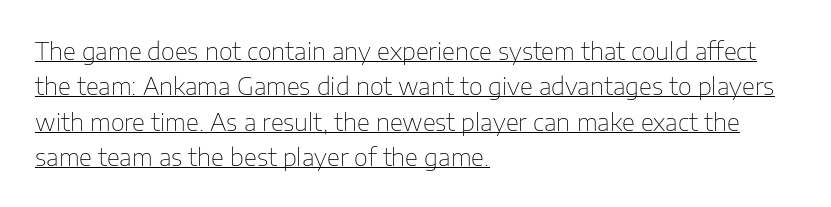
The image shows 24 px text type, upright; set left-aligned, normal line spacing (1.47x), normal letter spacing, underlined.
